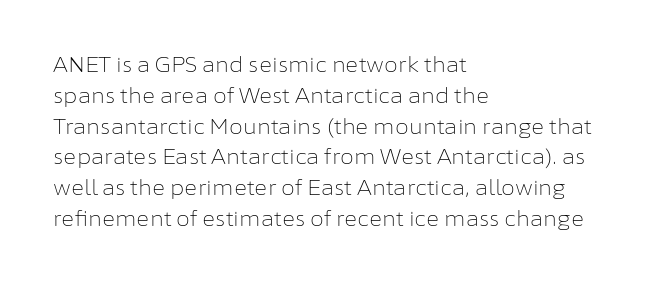
The image shows 20 px text type, upright; set left-aligned, normal line spacing (1.54x), normal letter spacing, not underlined.
